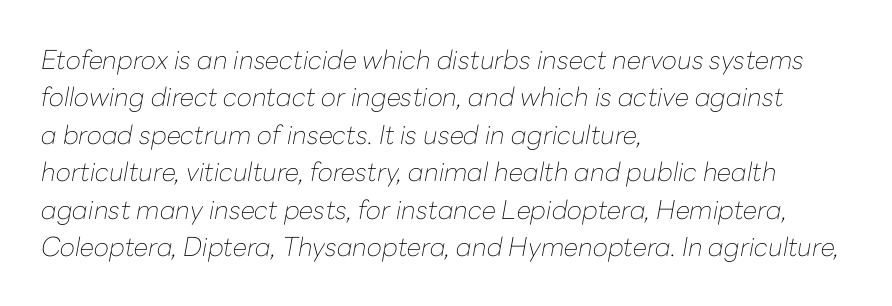
Q: Is the text bold? A: No.
Q: Is the text italic (slanted)? A: Yes, it leans right by about 10 degrees.
Q: Is the text underlined? A: No.
Q: How is the paragraph aligned? A: Left-aligned.
Q: Is the spacing between letters normal or unusually wide? A: Normal.
Q: Is the spacing between lines tight, normal or loose? A: Normal.
